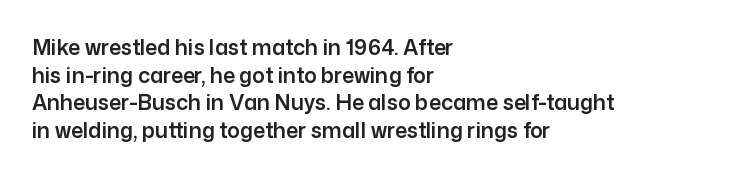
The image shows 21 px text type, upright; set left-aligned, normal line spacing (1.32x), normal letter spacing, not underlined.
